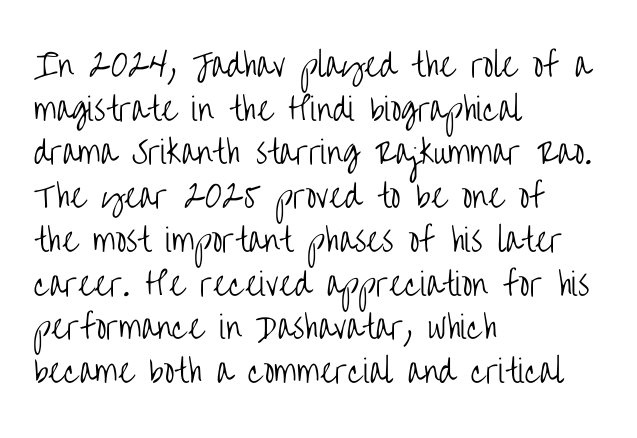
The image shows 31 px light, condensed sans-serif type, upright; set left-aligned, normal line spacing (1.41x), normal letter spacing, not underlined; low stroke contrast and a large x-height.
